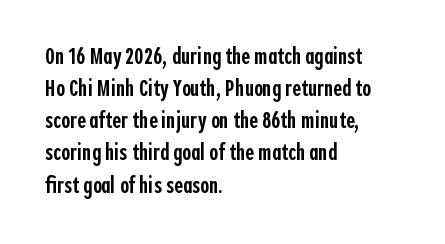
The image shows 24 px text type, upright; set left-aligned, normal line spacing (1.34x), normal letter spacing, not underlined.
